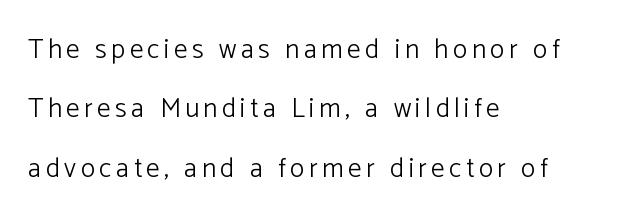
Q: Is the text bold? A: No.
Q: Is the text italic (slanted)? A: No, it is upright.
Q: Is the text underlined? A: No.
Q: How is the paragraph aligned? A: Left-aligned.
Q: Is the spacing between lines tight, normal or loose? A: Loose.
